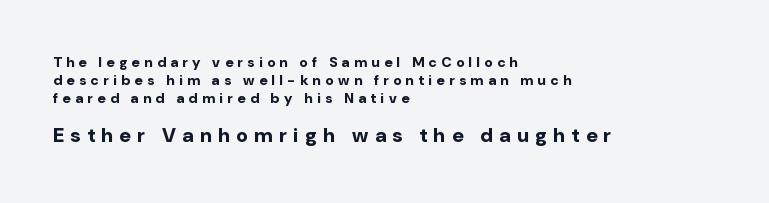
{"italic": "no", "bold": "yes", "underline": "no", "align": "left", "line_spacing": "normal", "line_spacing_ratio": 1.27, "letter_spacing": "wide", "letter_spacing_em": 0.32, "larger_block": "second", "size_ratio": 1.43, "glyph_px": 20}
